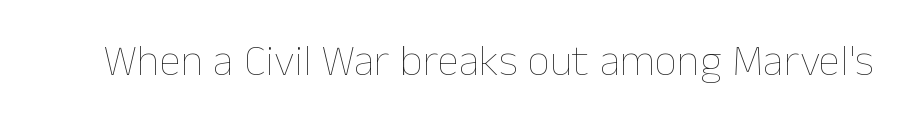
{"italic": "no", "bold": "no", "weight": "thin", "width": "normal", "stroke_contrast": "low", "x_height": "medium", "monospaced": "no", "underline": "no", "letter_spacing": "normal", "letter_spacing_em": 0.0, "glyph_px": 44}
